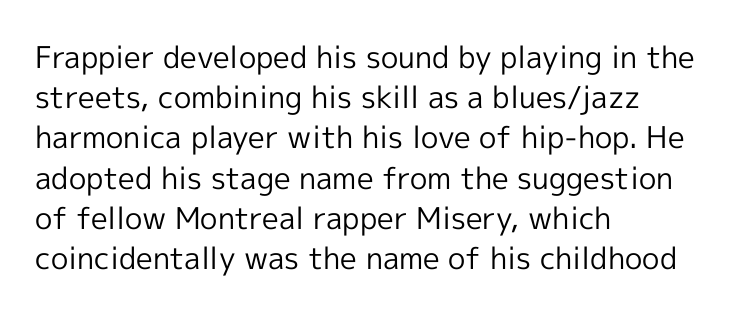
A typesetter would call this leading conventional body-copy spacing. Characters remain perfectly vertical along every line. Does the copy run flush right? No — it runs flush left. Compared with a typical body face, this is equally light or lighter still. Varying glyph widths throughout — classic text-font behaviour.
